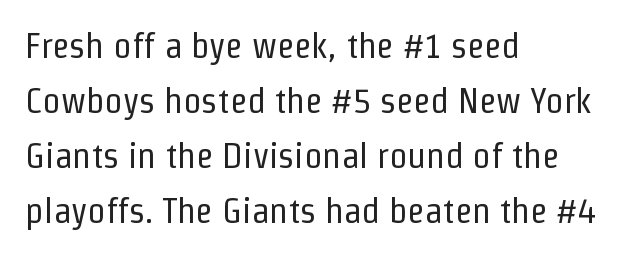
Q: Is the text bold? A: No.
Q: Is the text italic (slanted)? A: No, it is upright.
Q: Is the typeface a serif or a sans-serif typeface? A: Sans-serif.
Q: Is the text underlined? A: No.
Q: How is the paragraph aligned? A: Left-aligned.
Q: Is the spacing between letters normal or unusually wide? A: Normal.
Q: Is the spacing between lines tight, normal or loose? A: Normal.
Q: Width (condensed, normal, or wide)? A: Condensed.
Q: Stroke contrast? A: Low.
Q: x-height? A: Medium.
Q: Monospaced? A: No.
